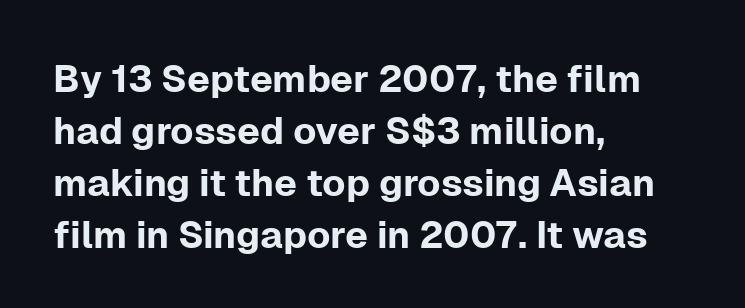
{"serif": "no", "italic": "no", "width": "normal", "stroke_contrast": "low", "x_height": "medium", "monospaced": "no", "underline": "no", "align": "left", "line_spacing": "normal", "line_spacing_ratio": 1.37, "letter_spacing": "normal", "letter_spacing_em": 0.0, "glyph_px": 38}
